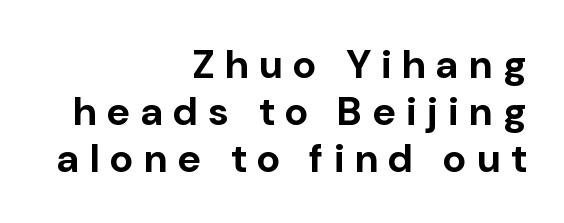
Q: Is the text bold? A: Yes.
Q: Is the text italic (slanted)? A: No, it is upright.
Q: Is the typeface a serif or a sans-serif typeface? A: Sans-serif.
Q: Is the text underlined? A: No.
Q: How is the paragraph aligned? A: Right-aligned.
Q: Is the spacing between letters normal or unusually wide? A: Unusually wide.
Q: Width (condensed, normal, or wide)? A: Normal.
Q: Stroke contrast? A: Low.
Q: x-height? A: Medium.
Q: Monospaced? A: No.
